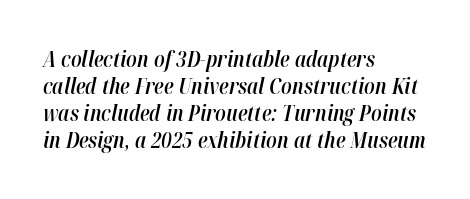
The image shows 22 px text type, italic (leaning right); set left-aligned, line spacing 1.23x, normal letter spacing, not underlined.
